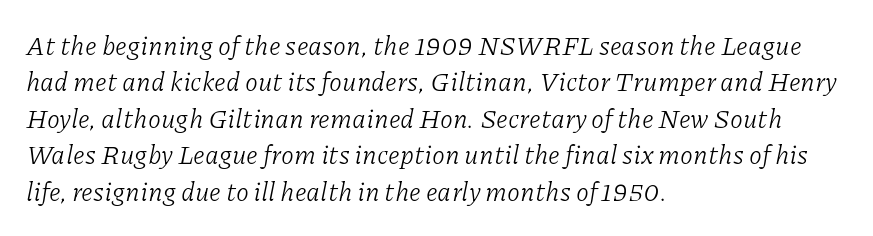
Is the type heavy? It reads as light-to-regular instead. A normal amount of white space separates one row of letters from the next. Teacher's note: observe the even left margin — that is flush-left alignment. Inter-character spacing is left at the font's built-in metrics. Underline: absent.
